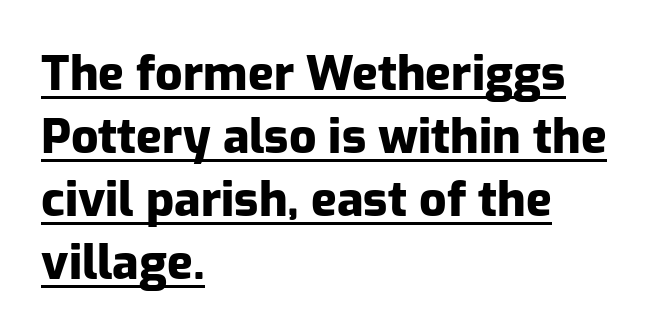
The image shows 48 px heavy sans-serif type, upright; set left-aligned, normal line spacing (1.31x), normal letter spacing, underlined; low stroke contrast and a medium x-height.
